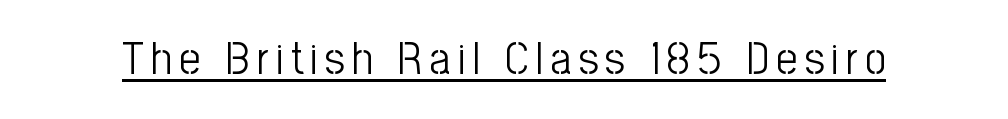
Q: Is the text bold? A: No.
Q: Is the text italic (slanted)? A: No, it is upright.
Q: Is the typeface a serif or a sans-serif typeface? A: Sans-serif.
Q: Is the text underlined? A: Yes.
Q: Width (condensed, normal, or wide)? A: Condensed.
Q: Stroke contrast? A: Low.
Q: x-height? A: Medium.
Q: Monospaced? A: No.
